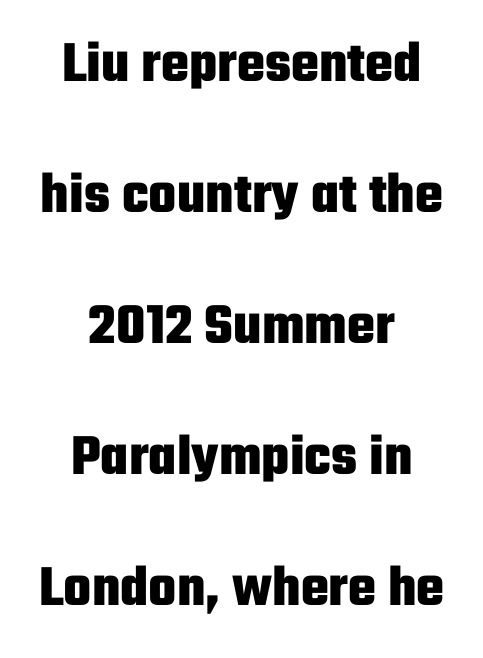
{"serif": "no", "italic": "no", "bold": "yes", "weight": "heavy", "width": "condensed", "stroke_contrast": "low", "x_height": "medium", "monospaced": "no", "underline": "no", "align": "center", "line_spacing": "loose", "line_spacing_ratio": 2.22, "letter_spacing": "normal", "letter_spacing_em": 0.0, "glyph_px": 59}
